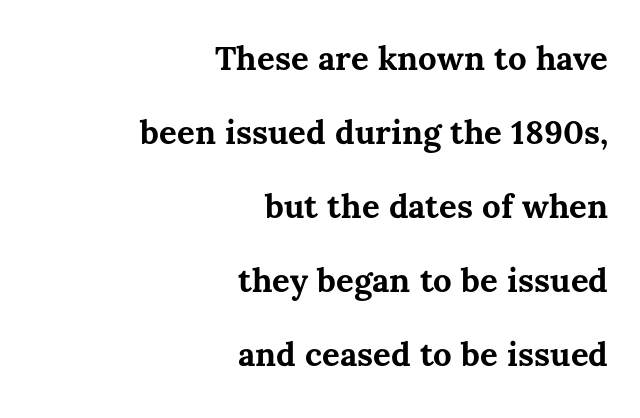
{"italic": "no", "bold": "yes", "weight": "bold", "width": "normal", "stroke_contrast": "medium", "x_height": "medium", "monospaced": "no", "underline": "no", "align": "right", "line_spacing": "loose", "line_spacing_ratio": 2.24, "letter_spacing": "normal", "letter_spacing_em": 0.0, "glyph_px": 33}
